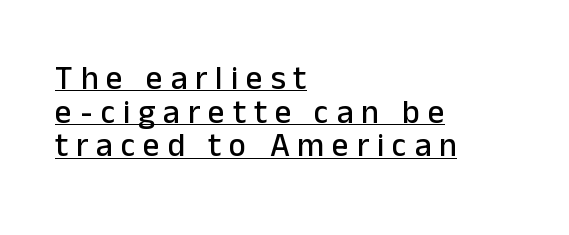
The letters are spread apart with noticeably loose tracking. Tall strokes in this sample are plumb rather than angled. Underlined type. Varying glyph widths throughout — classic text-font behaviour.
